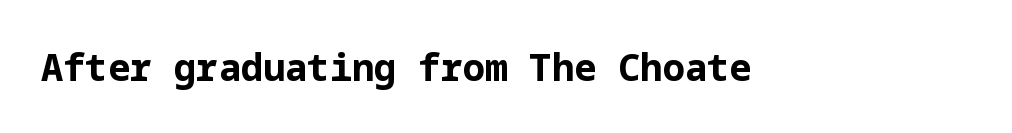
{"serif": "no", "italic": "no", "bold": "yes", "weight": "bold", "width": "normal", "stroke_contrast": "low", "x_height": "medium", "underline": "no", "letter_spacing": "normal", "letter_spacing_em": 0.0, "glyph_px": 37}
